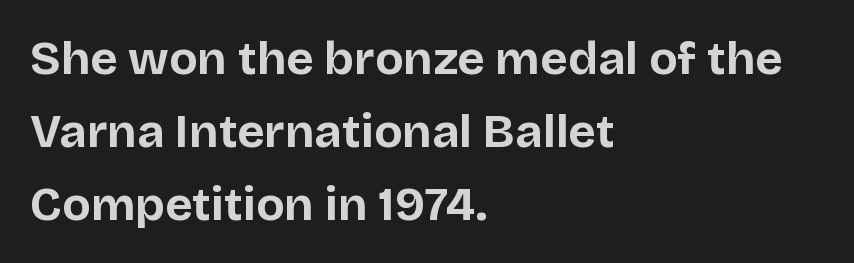
The image shows 47 px bold sans-serif type, upright; set left-aligned, normal line spacing (1.55x), normal letter spacing, not underlined; low stroke contrast and a large x-height.
